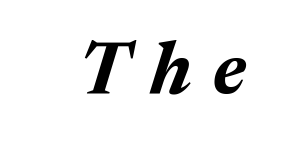
Plain, unruled lines of type. Look at the stroke-to-counter ratio: heavy, a bold. How are the letters spaced? Widely, with obvious added tracking. Do the characters align in a grid? No, the font is proportional. Tall strokes in this sample are angled rather than plumb.
